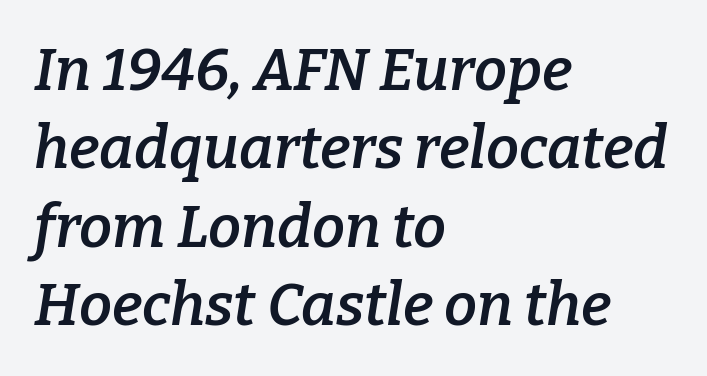
Q: Is the text bold? A: Semi-bold.
Q: Is the text italic (slanted)? A: Yes, it leans right by about 9 degrees.
Q: Is the typeface a serif or a sans-serif typeface? A: Serif.
Q: Is the text underlined? A: No.
Q: How is the paragraph aligned? A: Left-aligned.
Q: Is the spacing between letters normal or unusually wide? A: Normal.
Q: Is the spacing between lines tight, normal or loose? A: Normal.
Q: Width (condensed, normal, or wide)? A: Normal.
Q: Stroke contrast? A: Low.
Q: x-height? A: Medium.
Q: Monospaced? A: No.
